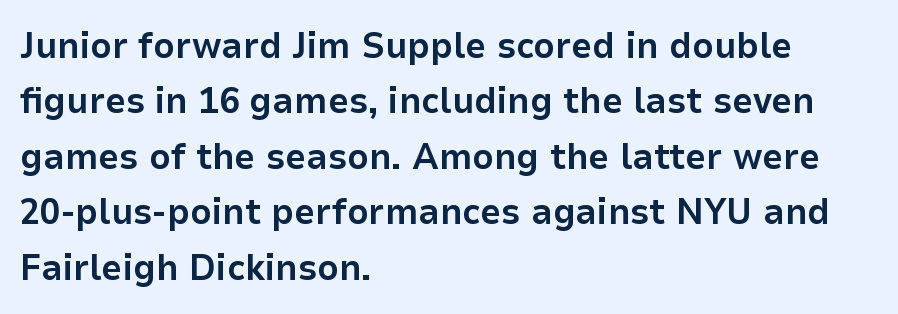
The type sits square on the baseline with zero lean. Here the designer chose a conventional face with non-uniform glyph widths. A student would call this left alignment; a typographer would say flush left, rag right. Each letter's strokes conclude bluntly, with no projecting serifs.
